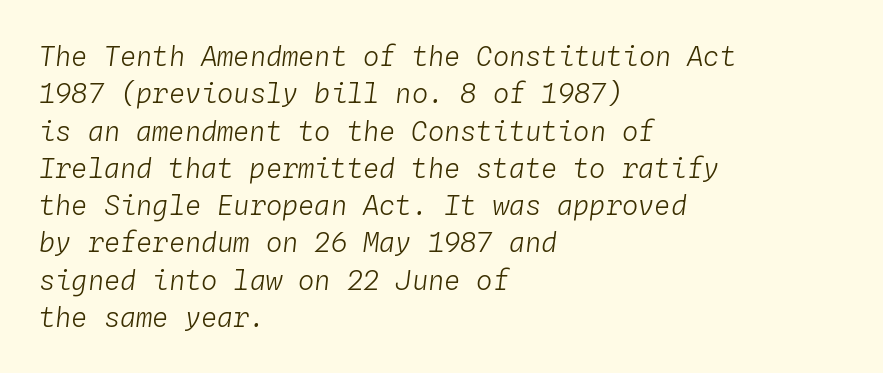
Q: Is the text bold? A: No.
Q: Is the text italic (slanted)? A: Yes, it leans right by about 4 degrees.
Q: Is the text underlined? A: No.
Q: How is the paragraph aligned? A: Left-aligned.
Q: Is the spacing between letters normal or unusually wide? A: Normal.
Q: Is the spacing between lines tight, normal or loose? A: Normal.
